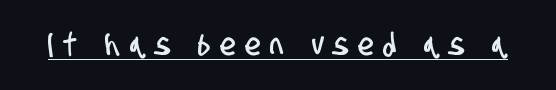
{"serif": "no", "width": "condensed", "stroke_contrast": "low", "x_height": "large", "monospaced": "no", "underline": "yes", "letter_spacing": "wide", "letter_spacing_em": 0.33, "glyph_px": 31}
